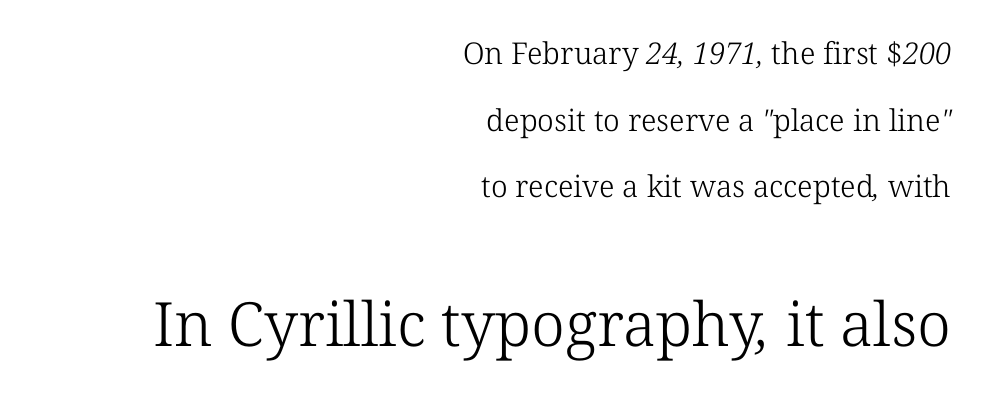
{"serif": "yes", "bold": "no", "weight": "light", "width": "normal", "stroke_contrast": "low", "x_height": "medium", "monospaced": "no", "underline": "no", "align": "right", "line_spacing": "loose", "line_spacing_ratio": 2.22, "letter_spacing": "normal", "letter_spacing_em": 0.0, "larger_block": "second", "size_ratio": 2.03, "glyph_px": 61}
